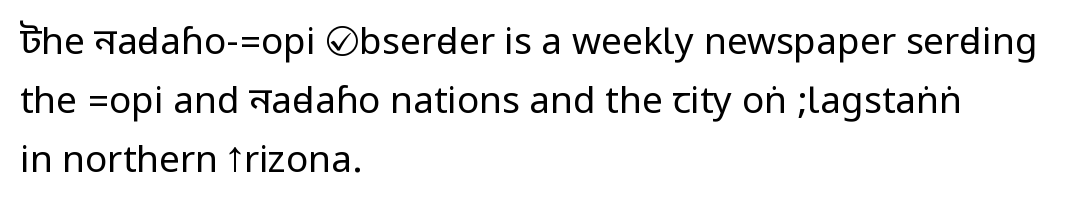
The image shows 37 px regular-weight, condensed sans-serif type, upright; set left-aligned, normal line spacing (1.59x), normal letter spacing, not underlined; low stroke contrast.
